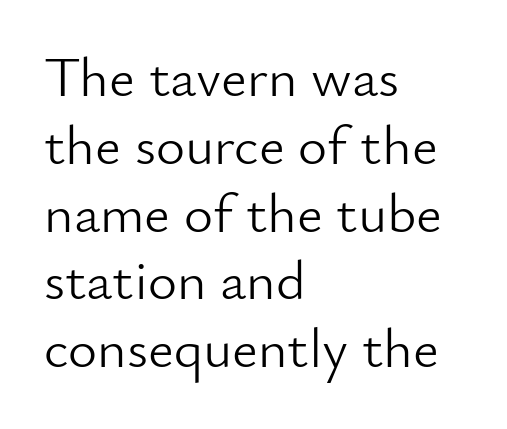
{"serif": "no", "italic": "no", "bold": "no", "weight": "light", "width": "normal", "stroke_contrast": "low", "x_height": "small", "monospaced": "no", "underline": "no", "align": "left", "line_spacing_ratio": 1.21, "letter_spacing": "normal", "letter_spacing_em": 0.0, "glyph_px": 56}
